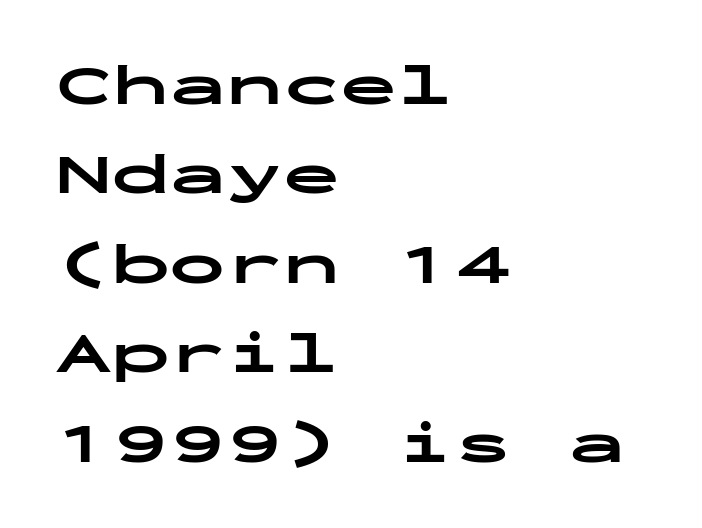
The vertical gap from one line to the next is medium. Line starts are locked; line ends wander. Is this a sans? Yes — the strokes have no serifs. Only glyphs here, with clear space below each row.
